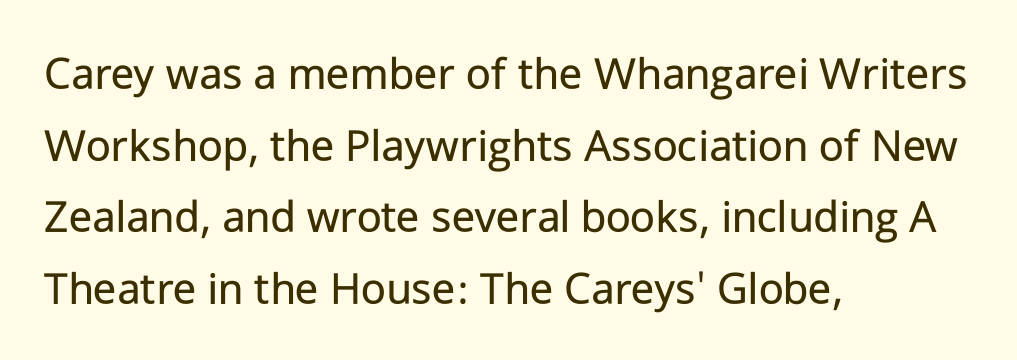
The image shows 48 px regular-weight sans-serif type, upright; set left-aligned, normal line spacing (1.49x), normal letter spacing, not underlined; low stroke contrast and a medium x-height.
